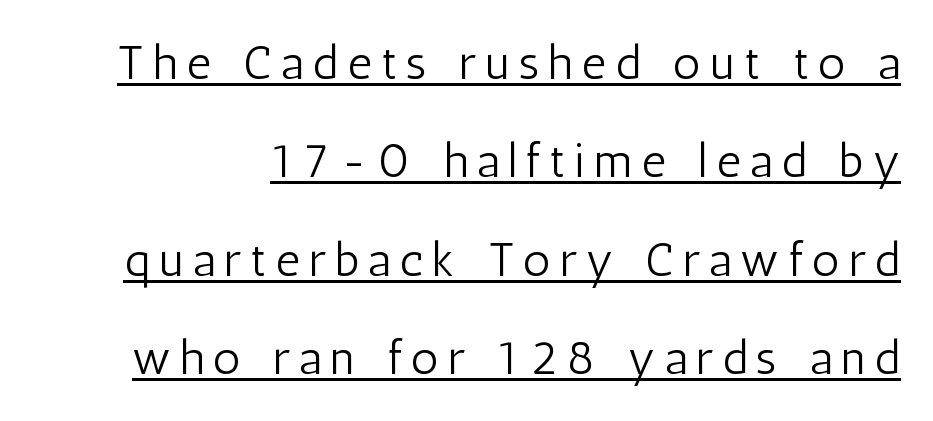
The image shows 48 px light, condensed sans-serif type, upright; set loose line spacing (2.05x), underlined; low stroke contrast and a medium x-height.
